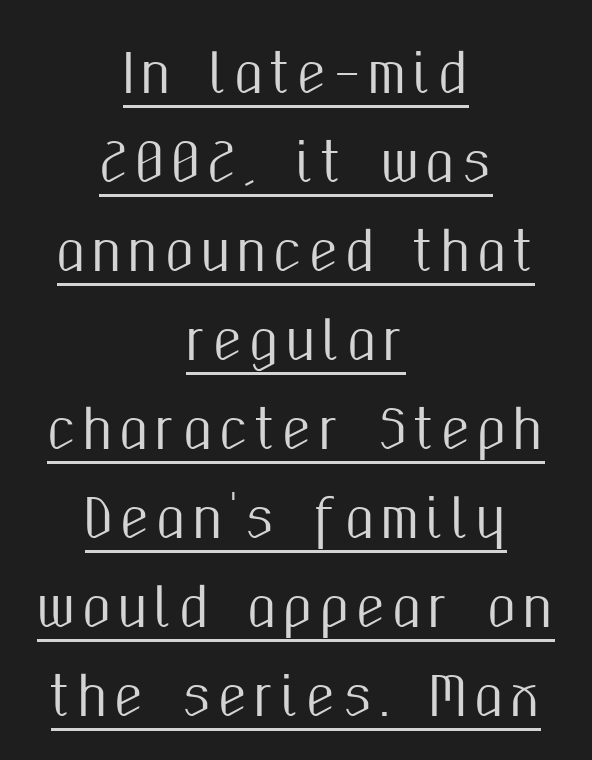
Q: Is the text italic (slanted)? A: No, it is upright.
Q: Is the typeface a serif or a sans-serif typeface? A: Sans-serif.
Q: Is the text underlined? A: Yes.
Q: How is the paragraph aligned? A: Centered.
Q: Is the spacing between lines tight, normal or loose? A: Normal.
Q: Width (condensed, normal, or wide)? A: Condensed.
Q: Stroke contrast? A: Medium.
Q: x-height? A: Medium.
Q: Monospaced? A: No.
